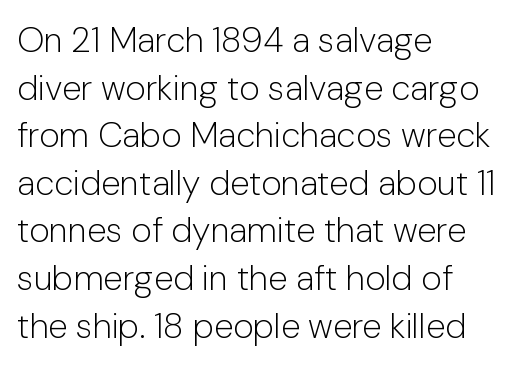
Q: Is the text bold? A: No.
Q: Is the text italic (slanted)? A: No, it is upright.
Q: Is the typeface a serif or a sans-serif typeface? A: Sans-serif.
Q: Is the text underlined? A: No.
Q: How is the paragraph aligned? A: Left-aligned.
Q: Is the spacing between letters normal or unusually wide? A: Normal.
Q: Is the spacing between lines tight, normal or loose? A: Normal.
Q: Width (condensed, normal, or wide)? A: Normal.
Q: Stroke contrast? A: Low.
Q: x-height? A: Medium.
Q: Monospaced? A: No.
